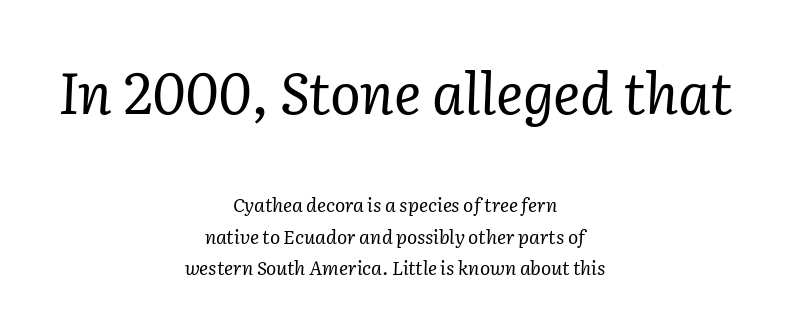
{"serif": "yes", "italic": "yes", "lean": "right", "slant_degrees": 2, "bold": "no", "weight": "regular", "width": "normal", "stroke_contrast": "low", "x_height": "medium", "monospaced": "no", "underline": "no", "align": "center", "line_spacing": "normal", "line_spacing_ratio": 1.67, "letter_spacing": "normal", "letter_spacing_em": 0.0, "larger_block": "first", "size_ratio": 3.0, "glyph_px": 57}
